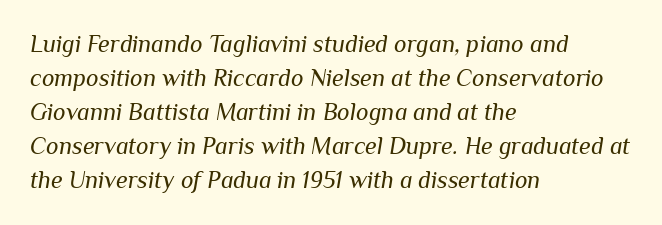
Typeset ragged right — the left edge is the straight one. Underline: absent. Looking at the ascenders, they clearly lean. The lines sit at an ordinary, default distance from one another. Is the letter spacing exaggerated? No — it looks like the ordinary default. Stem width sits at or under what a default text font uses.
